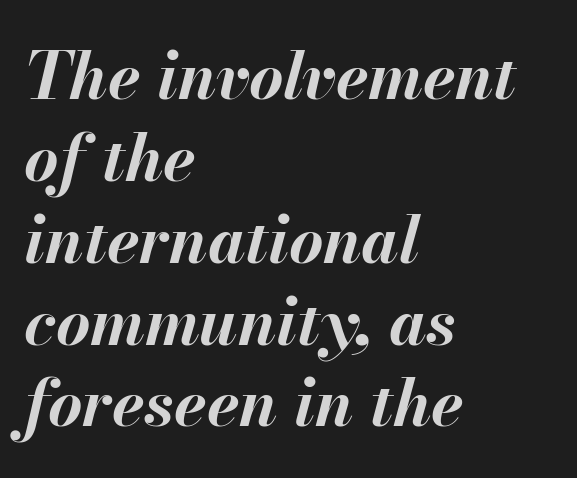
The image shows 66 px bold type, italic (leaning right); set left-aligned, line spacing 1.24x, normal letter spacing, not underlined; medium stroke contrast and a small x-height.
